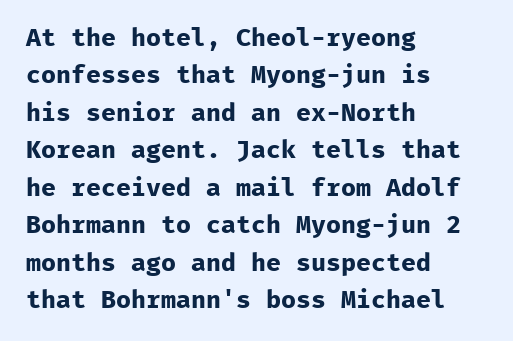
Q: Is the text bold? A: Yes.
Q: Is the text italic (slanted)? A: No, it is upright.
Q: Is the text underlined? A: No.
Q: How is the paragraph aligned? A: Left-aligned.
Q: Is the spacing between letters normal or unusually wide? A: Normal.
Q: Is the spacing between lines tight, normal or loose? A: Normal.
